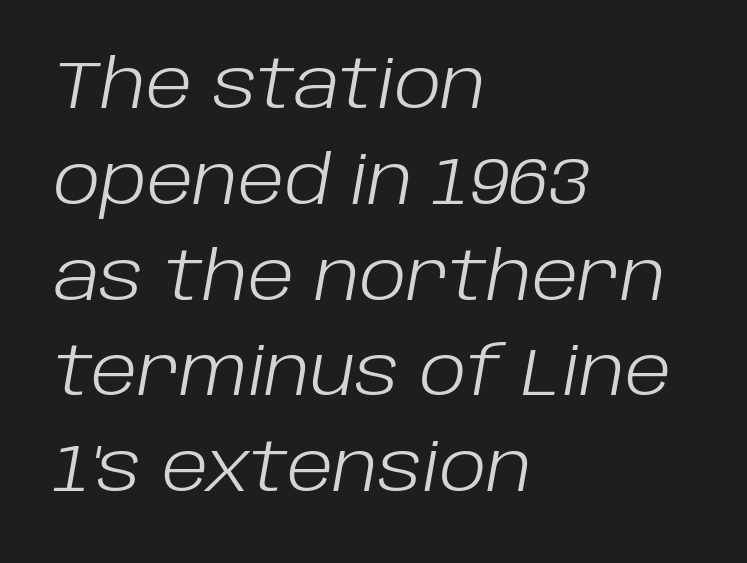
Q: Is the text bold? A: No.
Q: Is the text italic (slanted)? A: Yes, it leans right by about 10 degrees.
Q: Is the text underlined? A: No.
Q: How is the paragraph aligned? A: Left-aligned.
Q: Is the spacing between letters normal or unusually wide? A: Normal.
Q: Is the spacing between lines tight, normal or loose? A: Normal.
Q: Width (condensed, normal, or wide)? A: Normal.
Q: Stroke contrast? A: Low.
Q: x-height? A: Large.
Q: Monospaced? A: No.
